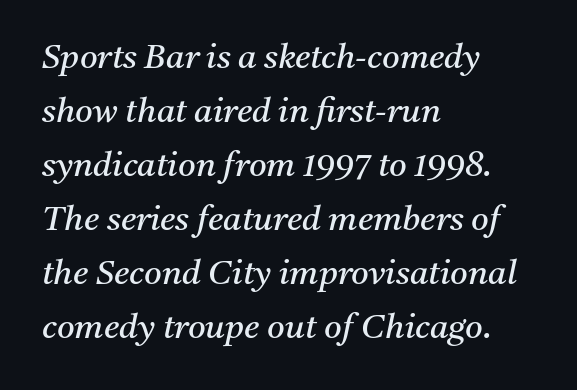
Q: Is the text bold? A: No.
Q: Is the text italic (slanted)? A: Yes, it leans right by about 11 degrees.
Q: Is the typeface a serif or a sans-serif typeface? A: Serif.
Q: Is the text underlined? A: No.
Q: How is the paragraph aligned? A: Left-aligned.
Q: Is the spacing between letters normal or unusually wide? A: Normal.
Q: Is the spacing between lines tight, normal or loose? A: Normal.
Q: Width (condensed, normal, or wide)? A: Normal.
Q: Stroke contrast? A: Medium.
Q: x-height? A: Medium.
Q: Monospaced? A: No.
